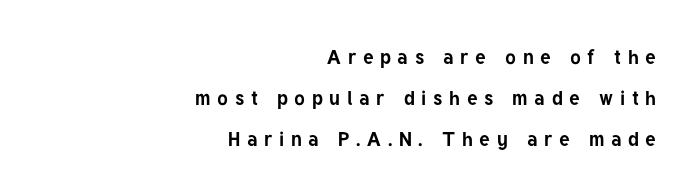
{"italic": "no", "bold": "yes", "underline": "no", "align": "right", "line_spacing": "loose", "line_spacing_ratio": 2.05, "letter_spacing": "wide", "letter_spacing_em": 0.33, "glyph_px": 20}
